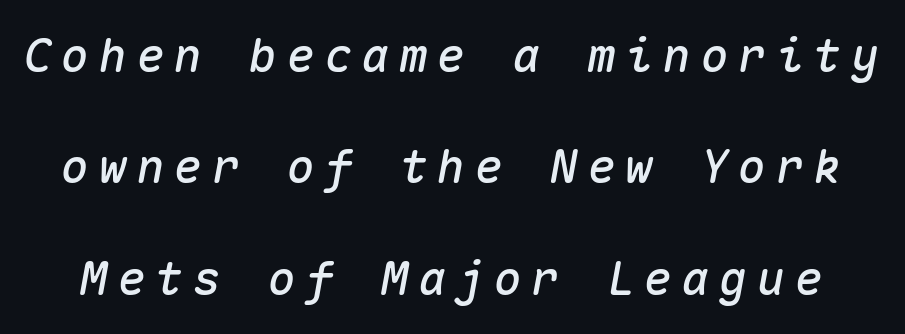
The image shows 47 px text type, italic (leaning right), monospaced; set loose line spacing (2.37x), unusually wide letter spacing (+0.2 em), not underlined; medium stroke contrast and a medium x-height.
